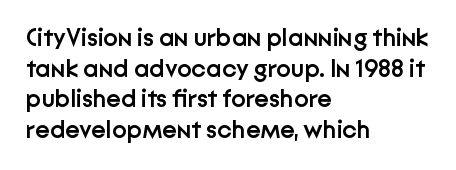
The image shows 25 px text type, upright; set left-aligned, line spacing 1.23x, normal letter spacing, not underlined.
